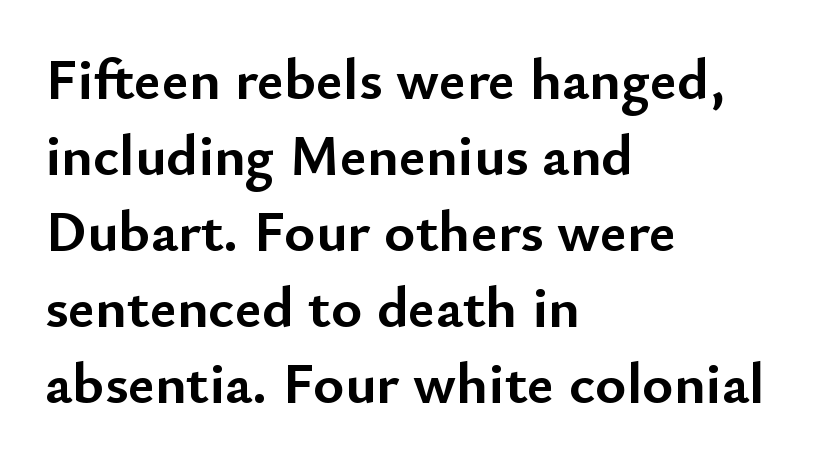
Nothing unusual about the tracking: characters are spaced as the font intends. Typographic density is high because the face is bold. If you drew a line through each stem, it would be perfectly vertical. One-word summary of the alignment: left. Examine the stroke ends and you'll find no serifs. Honestly, the row spacing looks completely unremarkable.
